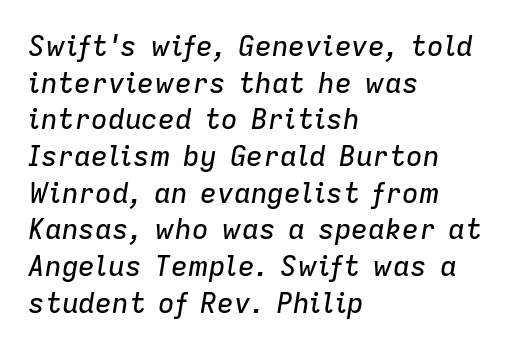
Between one letter and the next there's only the usual sliver of space. Do the characters align in a grid? No, the font is proportional. Glance below the letters and you will spot only blank space. If you drew a ruler down the left edge, every line would touch it. Notice how the stems are inclined rather than vertical — that's the hallmark of italics. In terms of leading, this rendering sits right in the middle.
